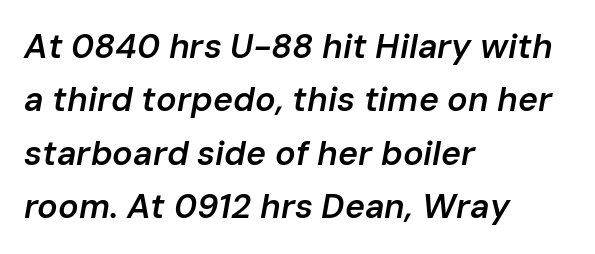
Q: Is the text bold? A: Semi-bold.
Q: Is the text italic (slanted)? A: Yes, it leans right by about 10 degrees.
Q: Is the text underlined? A: No.
Q: How is the paragraph aligned? A: Left-aligned.
Q: Is the spacing between letters normal or unusually wide? A: Normal.
Q: Is the spacing between lines tight, normal or loose? A: Normal.
Q: Width (condensed, normal, or wide)? A: Normal.
Q: Stroke contrast? A: Low.
Q: x-height? A: Medium.
Q: Monospaced? A: No.
